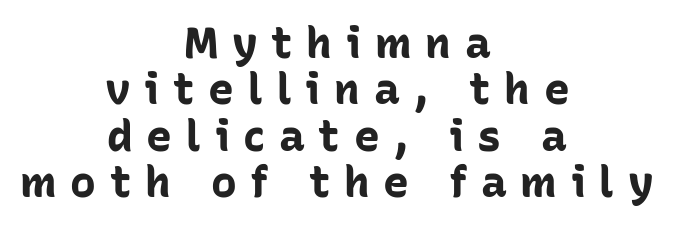
Thick stems and heavy bowls — unmistakably bold. Each word looks stretched out because of the extra space between its letters. Note: no serifs on the glyphs. A clean baseline with only descenders dipping below it. Is the block centered? Yes — each line is placed symmetrically about the middle.
